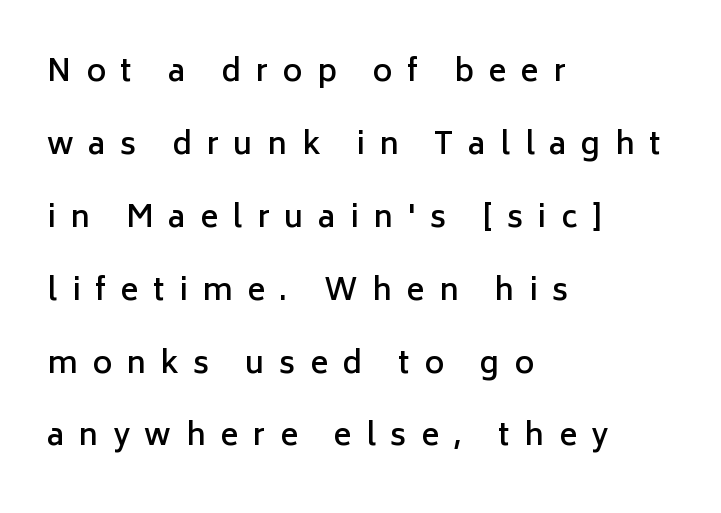
The image shows 30 px semibold sans-serif type, upright; set left-aligned, loose line spacing (2.43x), unusually wide letter spacing (+0.49 em), not underlined; low stroke contrast and a medium x-height.
